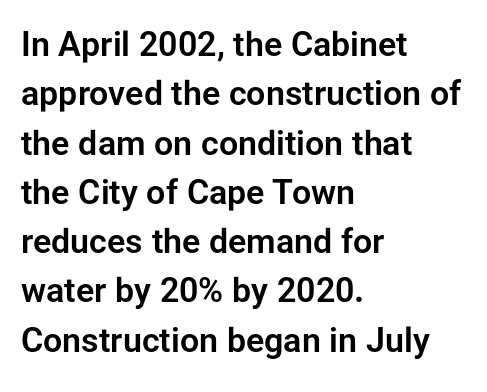
Q: Is the text italic (slanted)? A: No, it is upright.
Q: Is the typeface a serif or a sans-serif typeface? A: Sans-serif.
Q: Is the text underlined? A: No.
Q: How is the paragraph aligned? A: Left-aligned.
Q: Is the spacing between letters normal or unusually wide? A: Normal.
Q: Is the spacing between lines tight, normal or loose? A: Normal.
Q: Width (condensed, normal, or wide)? A: Normal.
Q: Stroke contrast? A: Low.
Q: x-height? A: Medium.
Q: Monospaced? A: No.
